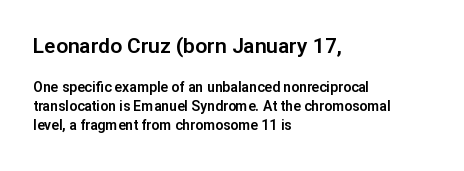
Size contrast runs from large at the top to small at the bottom. Check under the words: just untouched page. Layout note: lines flush left. Default kerning and tracking; the words read as compact shapes. A normal amount of white space separates one row of letters from the next. No italicization has been applied; the sample stays upright.
